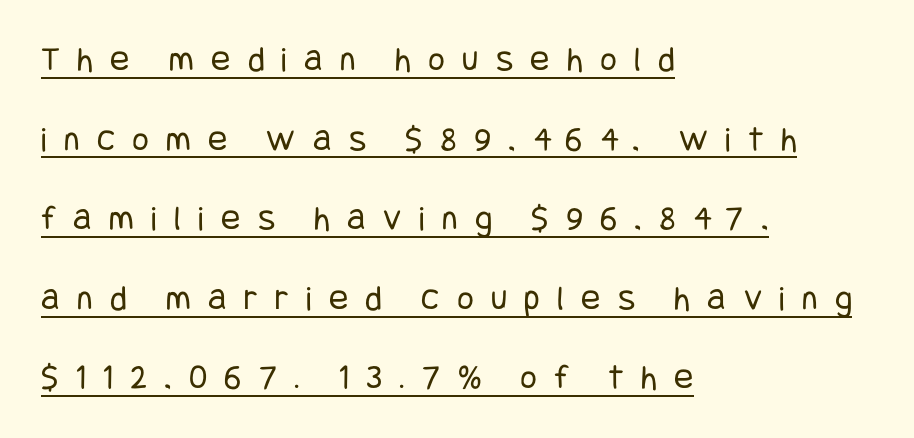
The image shows 36 px regular-weight, condensed sans-serif type, upright; set left-aligned, loose line spacing (2.21x), unusually wide letter spacing (+0.48 em), underlined; low stroke contrast and a large x-height.
